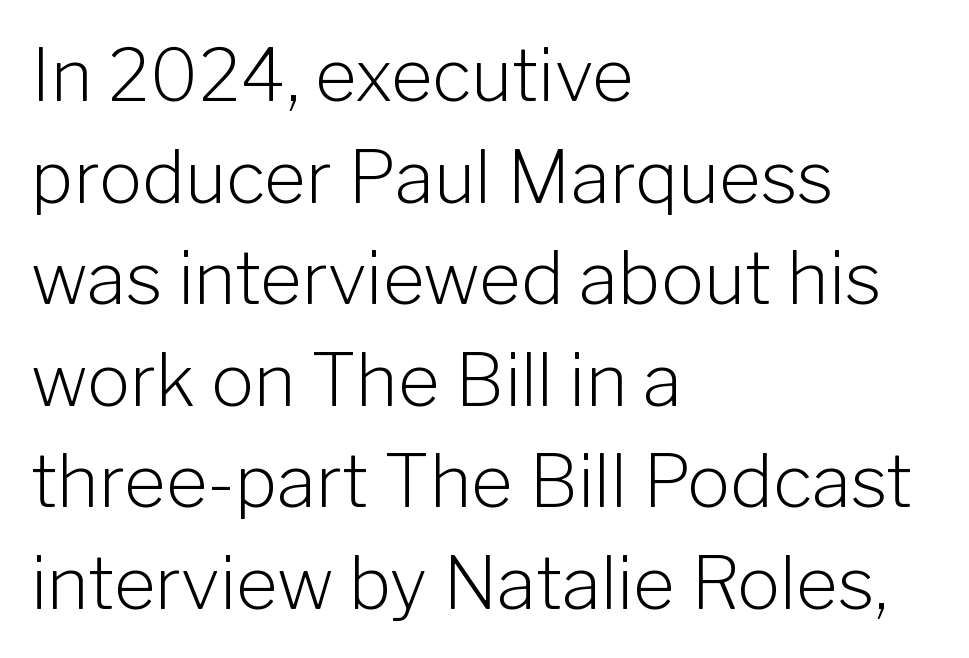
{"serif": "no", "italic": "no", "bold": "no", "weight": "light", "width": "normal", "stroke_contrast": "low", "x_height": "medium", "monospaced": "no", "underline": "no", "align": "left", "line_spacing": "normal", "line_spacing_ratio": 1.41, "letter_spacing": "normal", "letter_spacing_em": 0.0, "glyph_px": 72}
